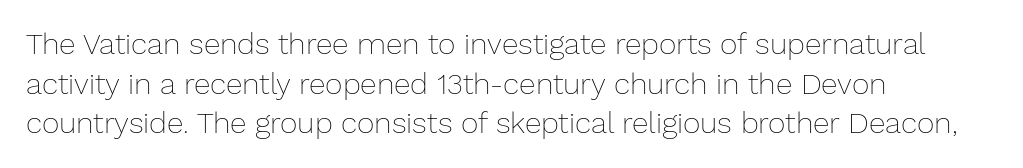
{"italic": "no", "bold": "no", "weight": "thin", "width": "normal", "stroke_contrast": "low", "x_height": "medium", "monospaced": "no", "underline": "no", "align": "left", "line_spacing": "normal", "line_spacing_ratio": 1.32, "letter_spacing": "normal", "letter_spacing_em": 0.0, "glyph_px": 30}
